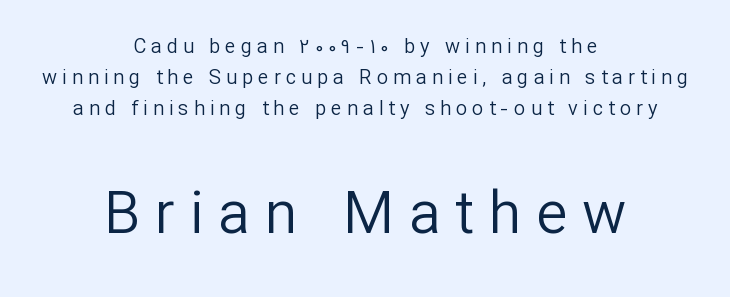
The image shows 59 px regular-weight sans-serif type, upright; set centered, normal line spacing (1.54x), unusually wide letter spacing (+0.25 em), not underlined; the second (bottom) block is 2.95x larger; low stroke contrast and a medium x-height.
